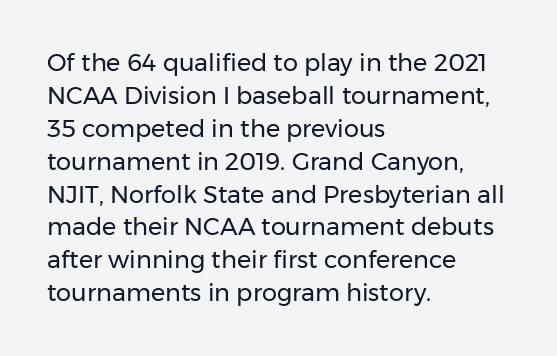
Q: Is the text bold? A: No.
Q: Is the text italic (slanted)? A: No, it is upright.
Q: Is the text underlined? A: No.
Q: How is the paragraph aligned? A: Left-aligned.
Q: Is the spacing between letters normal or unusually wide? A: Normal.
Q: Is the spacing between lines tight, normal or loose? A: Normal.
